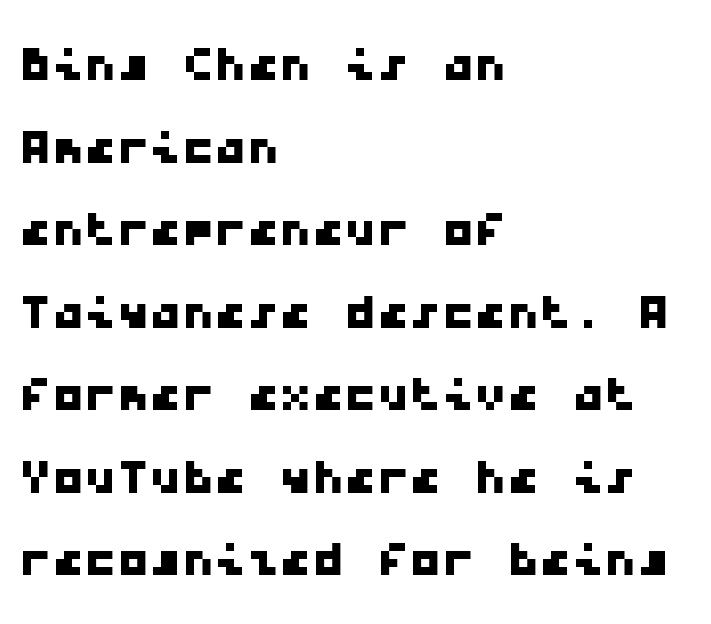
No word sits above an underline. Fixed-width glyphs throughout — classic coding-font behaviour. These lines are set flush left with a ragged right edge. Does the type have serifs? No, each stem ends abruptly. Nothing unusual about the tracking: characters are spaced as the font intends.
